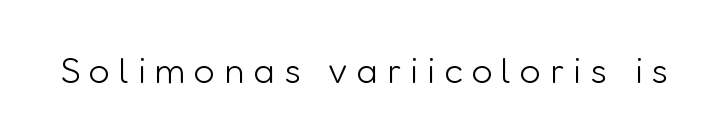
The image shows 37 px light sans-serif type, upright; set unusually wide letter spacing (+0.24 em), not underlined; low stroke contrast and a medium x-height.
